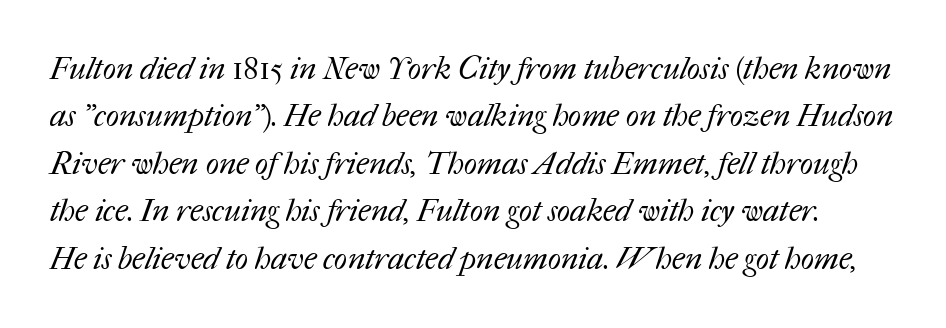
{"bold": "no", "weight": "regular", "width": "normal", "stroke_contrast": "medium", "x_height": "medium", "monospaced": "no", "underline": "no", "line_spacing": "normal", "line_spacing_ratio": 1.53, "letter_spacing": "normal", "letter_spacing_em": 0.0, "glyph_px": 31}
